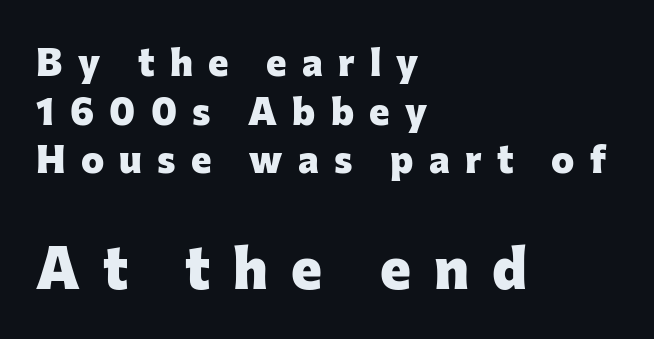
The image shows 59 px heavy sans-serif type, upright; set left-aligned, normal line spacing (1.25x), unusually wide letter spacing (+0.39 em), not underlined; the second (bottom) block is 1.51x larger; low stroke contrast and a medium x-height.
